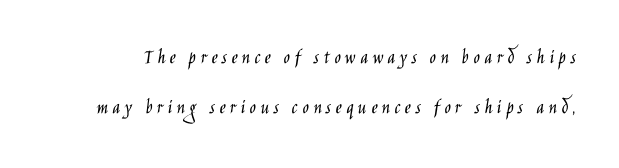
{"bold": "no", "underline": "no", "line_spacing": "loose", "line_spacing_ratio": 2.36, "letter_spacing": "wide", "letter_spacing_em": 0.21, "glyph_px": 21}
